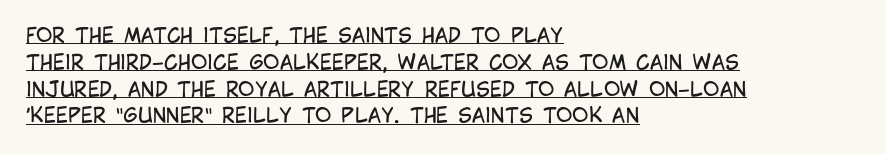
The image shows 20 px text type, upright; set left-aligned, normal line spacing (1.34x), normal letter spacing, underlined.
